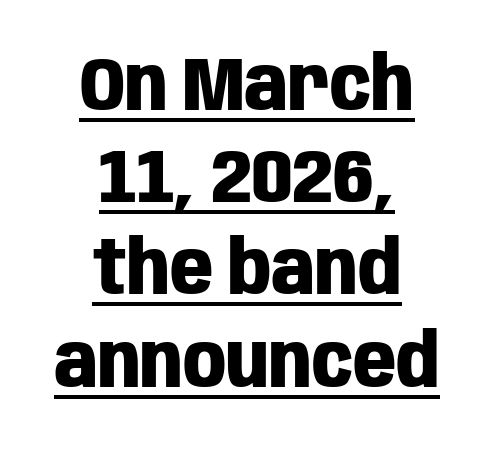
{"serif": "no", "italic": "no", "bold": "yes", "weight": "heavy", "width": "condensed", "stroke_contrast": "low", "x_height": "large", "monospaced": "no", "underline": "yes", "align": "center", "line_spacing_ratio": 1.23, "letter_spacing": "normal", "letter_spacing_em": 0.0, "glyph_px": 75}
